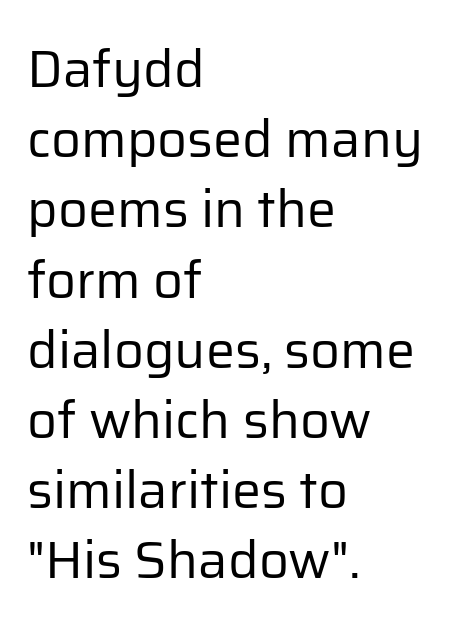
Q: Is the text bold? A: No.
Q: Is the text italic (slanted)? A: No, it is upright.
Q: Is the typeface a serif or a sans-serif typeface? A: Sans-serif.
Q: Is the text underlined? A: No.
Q: How is the paragraph aligned? A: Left-aligned.
Q: Is the spacing between letters normal or unusually wide? A: Normal.
Q: Is the spacing between lines tight, normal or loose? A: Normal.
Q: Width (condensed, normal, or wide)? A: Normal.
Q: Stroke contrast? A: Low.
Q: x-height? A: Medium.
Q: Monospaced? A: No.
